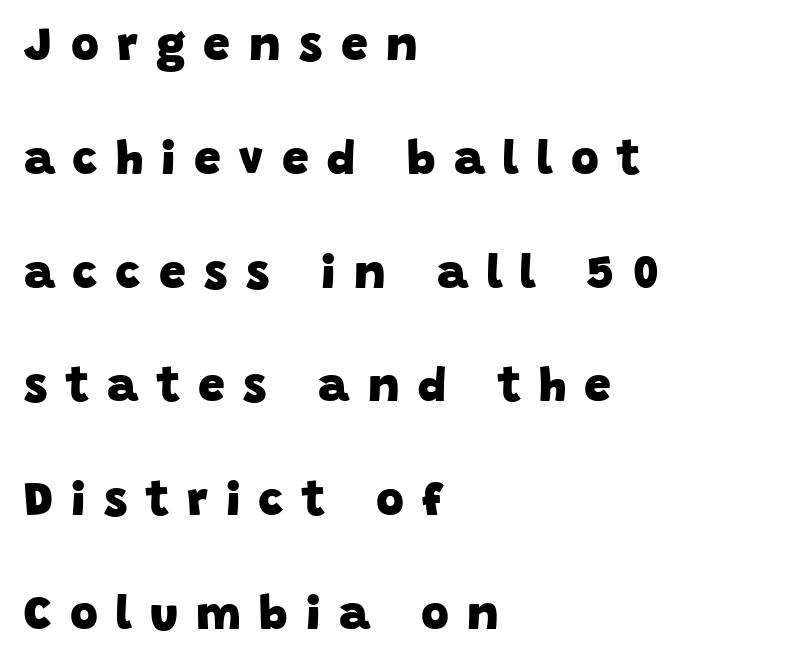
The image shows 48 px heavy sans-serif type; set left-aligned, loose line spacing (2.37x), unusually wide letter spacing (+0.38 em), not underlined; low stroke contrast and a large x-height.
